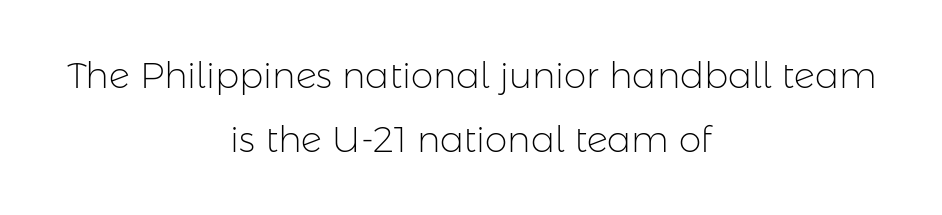
The image shows 36 px light sans-serif type, upright; set centered, line spacing 1.77x, normal letter spacing, not underlined; low stroke contrast and a medium x-height.
